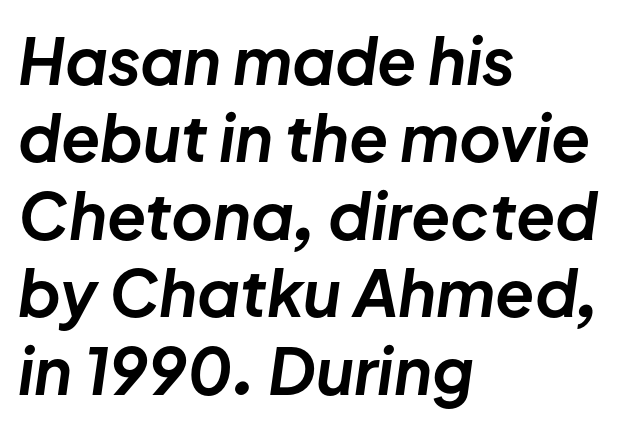
The image shows 64 px bold type, italic (leaning right); set left-aligned, line spacing 1.21x, normal letter spacing, not underlined; low stroke contrast and a medium x-height.
